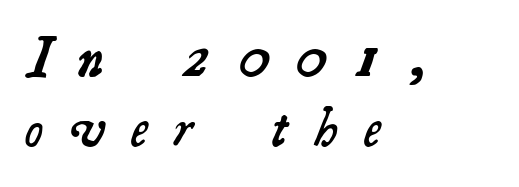
The image shows 55 px semibold serif type; set left-aligned, normal line spacing (1.27x), unusually wide letter spacing (+0.49 em), not underlined; medium stroke contrast and a small x-height.
